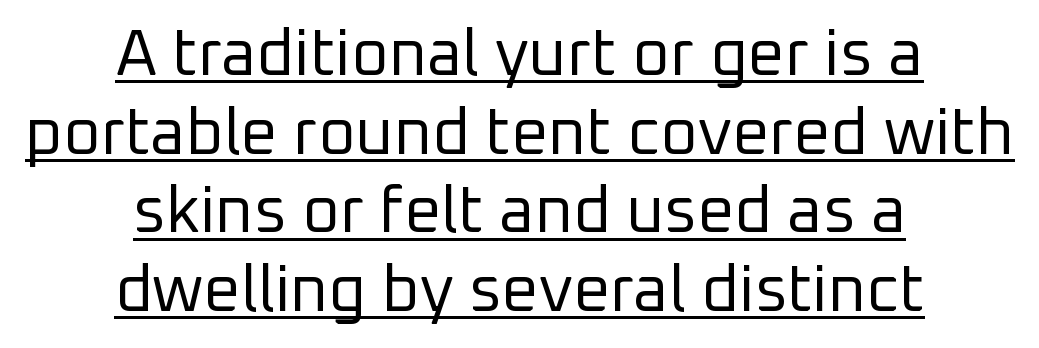
{"serif": "no", "italic": "no", "bold": "no", "weight": "regular", "width": "normal", "stroke_contrast": "low", "x_height": "medium", "monospaced": "no", "underline": "yes", "align": "center", "line_spacing_ratio": 1.21, "letter_spacing": "normal", "letter_spacing_em": 0.0, "glyph_px": 65}
